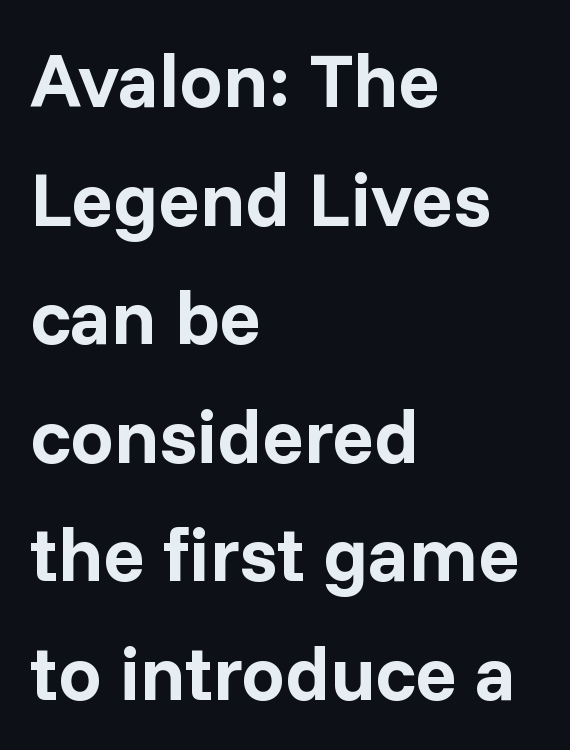
{"serif": "no", "italic": "no", "bold": "yes", "weight": "bold", "width": "normal", "stroke_contrast": "low", "x_height": "medium", "monospaced": "no", "underline": "no", "align": "left", "line_spacing": "normal", "line_spacing_ratio": 1.54, "letter_spacing": "normal", "letter_spacing_em": 0.0, "glyph_px": 77}
